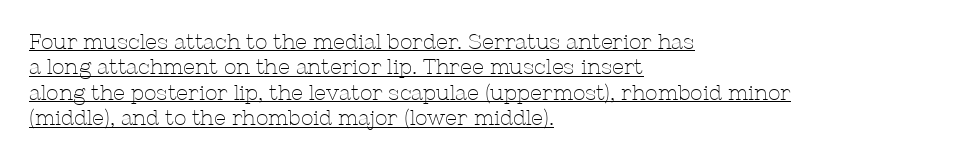
{"italic": "no", "bold": "no", "underline": "yes", "align": "left", "line_spacing_ratio": 1.21, "letter_spacing": "normal", "letter_spacing_em": 0.0, "glyph_px": 21}
